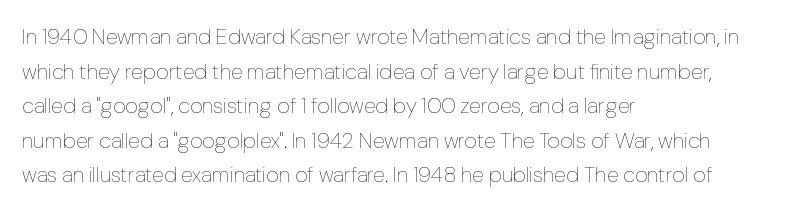
The image shows 22 px text type, upright; set left-aligned, normal line spacing (1.57x), normal letter spacing, not underlined.
